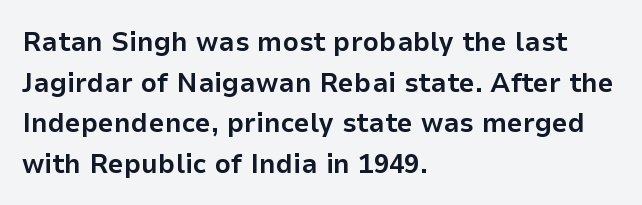
Q: Is the text bold? A: Yes.
Q: Is the text italic (slanted)? A: No, it is upright.
Q: Is the typeface a serif or a sans-serif typeface? A: Sans-serif.
Q: Is the text underlined? A: No.
Q: How is the paragraph aligned? A: Left-aligned.
Q: Is the spacing between letters normal or unusually wide? A: Normal.
Q: Is the spacing between lines tight, normal or loose? A: Normal.
Q: Width (condensed, normal, or wide)? A: Normal.
Q: Stroke contrast? A: Low.
Q: x-height? A: Medium.
Q: Monospaced? A: No.
